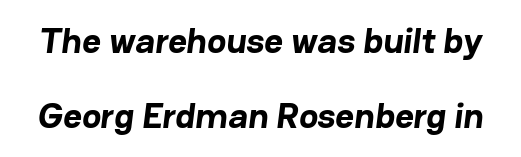
The image shows 36 px bold sans-serif type; set loose line spacing (2.09x), normal letter spacing, not underlined; low stroke contrast and a medium x-height.
